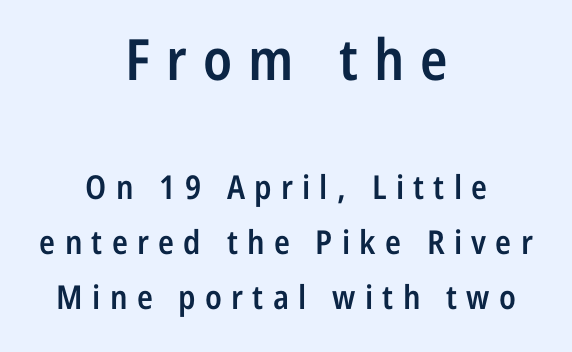
Look at the glyph heights: the upper group is clearly the bigger setting. Caption: multi-line text, centered on the measure. The letters stand upright; this is a roman face. This sample has the flowing, uneven cadence of proportional lettering. Heft: intermediate — a semibold. Substantial extra tracking has been applied to these lines.
